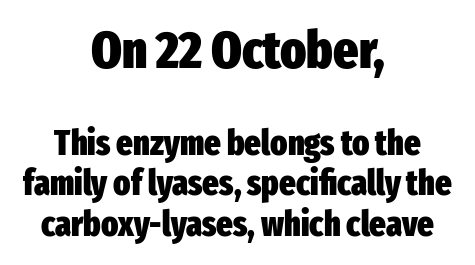
Serifs: no, the terminals of the letterforms are clean. The glyphs are unaccompanied by any horizontal stroke below them. Tall strokes in this sample are plumb rather than angled. Chunky letters — that's bold for sure. There is no visible air inserted between adjacent glyphs. The more generous point size was reserved for the upper chunk.
